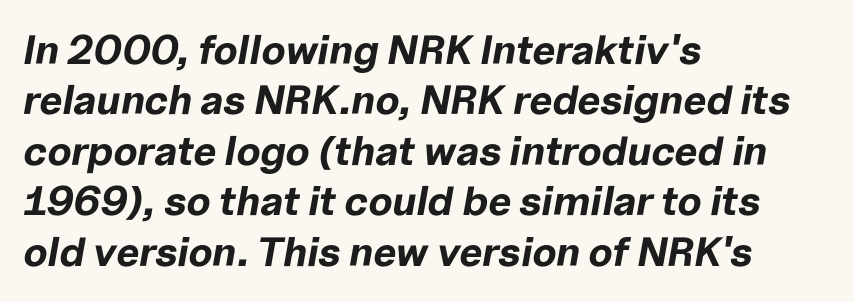
{"italic": "yes", "lean": "right", "slant_degrees": 10, "bold": "yes", "weight": "bold", "width": "normal", "stroke_contrast": "low", "x_height": "medium", "monospaced": "no", "underline": "no", "align": "left", "line_spacing_ratio": 1.23, "letter_spacing": "normal", "letter_spacing_em": 0.0, "glyph_px": 41}
